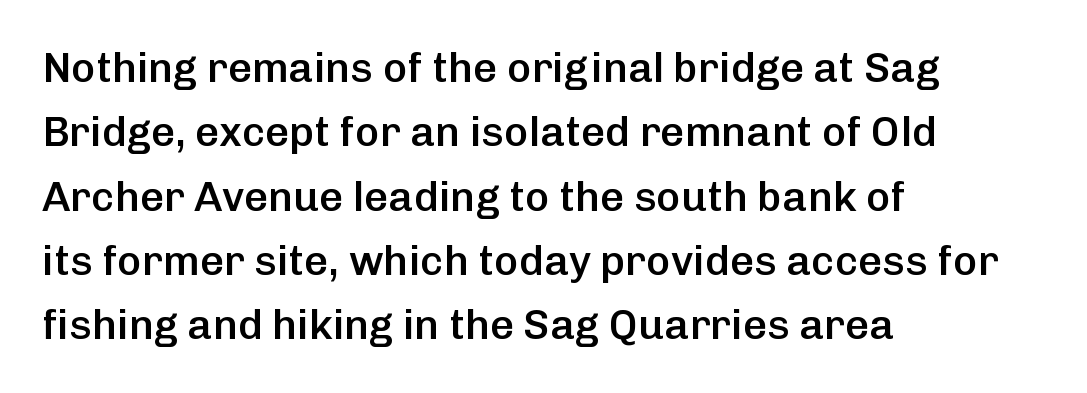
Summary of vertical rhythm: regular, with standard interline spacing. Where is the straight margin? On the left. When letters stand straight like this, we call the style roman or upright. The letters carry no serifs — their stems end cleanly without finishing strokes. This rendering features lettering with no underline. What weight is shown? A semibold, between regular and bold.
